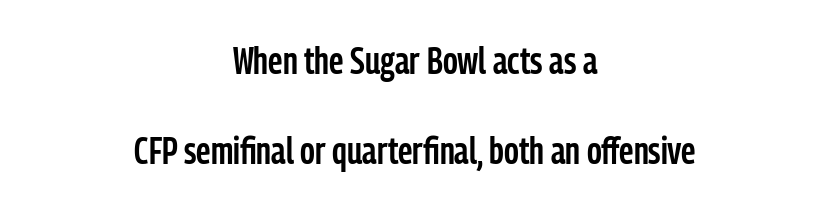
Q: Is the text bold? A: Semi-bold.
Q: Is the text italic (slanted)? A: No, it is upright.
Q: Is the typeface a serif or a sans-serif typeface? A: Sans-serif.
Q: Is the text underlined? A: No.
Q: How is the paragraph aligned? A: Centered.
Q: Is the spacing between letters normal or unusually wide? A: Normal.
Q: Is the spacing between lines tight, normal or loose? A: Loose.
Q: Width (condensed, normal, or wide)? A: Condensed.
Q: Stroke contrast? A: Low.
Q: x-height? A: Medium.
Q: Monospaced? A: No.
